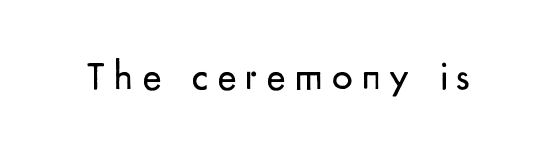
No heavy texture on the line: the type isn't bold. Italic: no, the glyphs are upright roman. Quick note: underline off. This sample uses a sans-serif face. In terms of letterspacing, this is a distinctly airy, spread setting.
